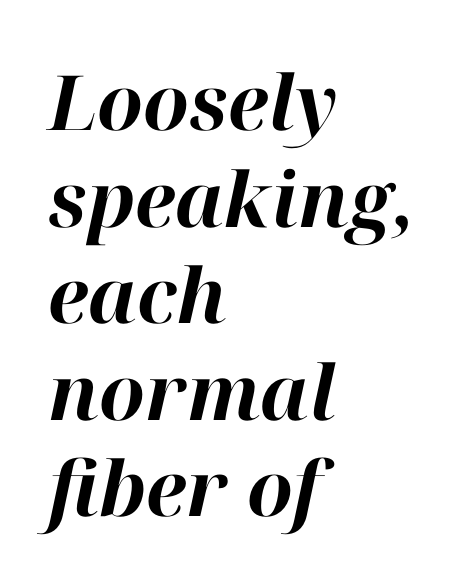
How heavy is the stroke? Heavy — this is a bold. Each line starts at the same left margin while the right side varies. Vertical spacing — default. Does the lettering tilt? It does — this is italic. The space directly below the letters is spotless. The passage shown has conventional tracking throughout.
